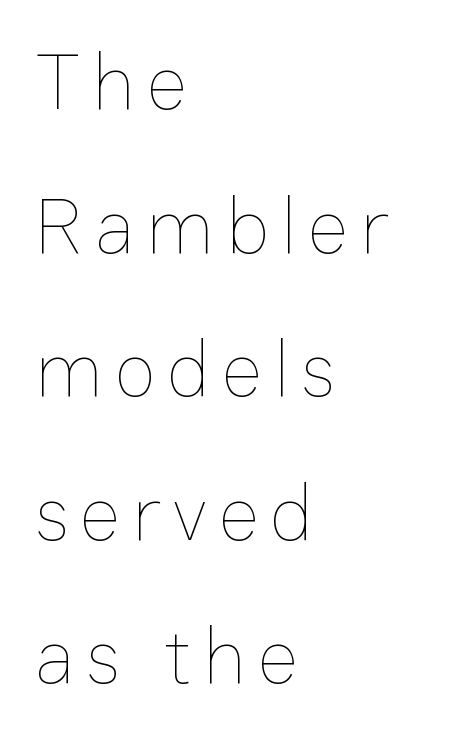
The image shows 78 px thin type, upright; set left-aligned, line spacing 1.84x, not underlined; low stroke contrast and a medium x-height.
